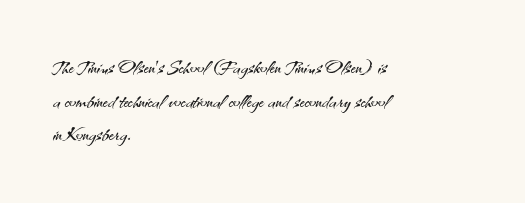
The image shows 27 px text type; set left-aligned, normal line spacing (1.25x), normal letter spacing, not underlined.
